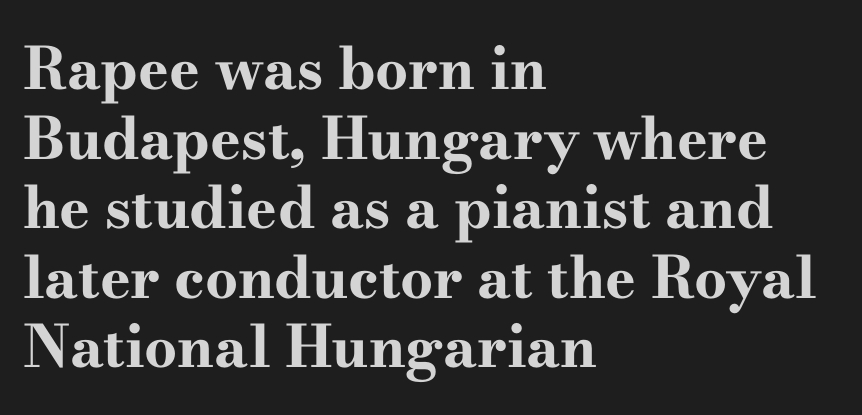
The image shows 58 px bold, wide serif type, upright; set left-aligned, line spacing 1.2x, normal letter spacing, not underlined; high stroke contrast and a small x-height.
